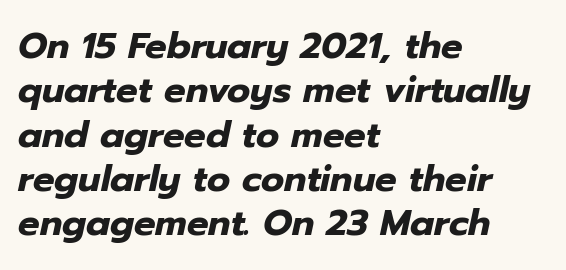
Q: Is the text bold? A: Yes.
Q: Is the text italic (slanted)? A: Yes, it leans right by about 12 degrees.
Q: Is the text underlined? A: No.
Q: How is the paragraph aligned? A: Left-aligned.
Q: Is the spacing between letters normal or unusually wide? A: Normal.
Q: Width (condensed, normal, or wide)? A: Normal.
Q: Stroke contrast? A: Low.
Q: x-height? A: Medium.
Q: Monospaced? A: No.
